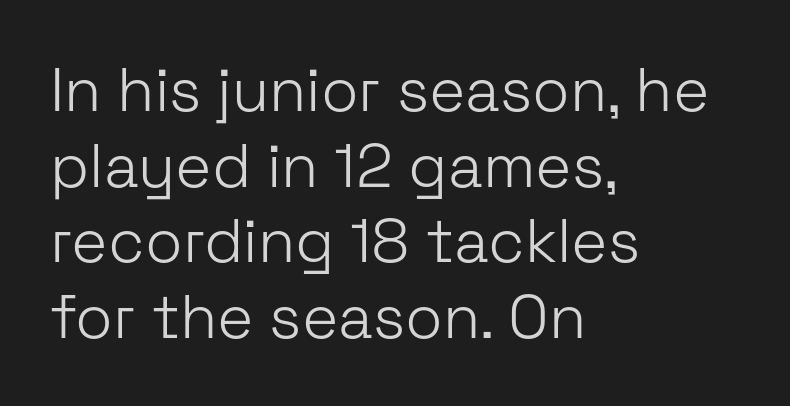
The typeface has the unassuming heft of standard copy or less. This rendering leaves character spacing at its baseline value. These lines stack with their left ends in a neat column. Serifs: no, the terminals of the letterforms are clean. A bare baseline throughout the passage. Is there any slant? The stems are plumb.
